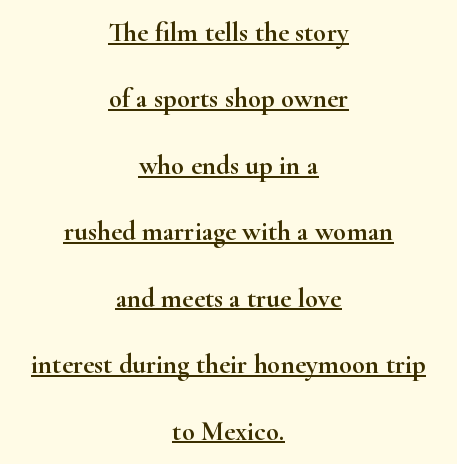
Each line is balanced around a shared central axis. Caption: standard tracking, unaltered. Every character sits straight up, as roman type does. You could fit nearly another row in the gap between these rows. Decoration check: the copy is underlined.
